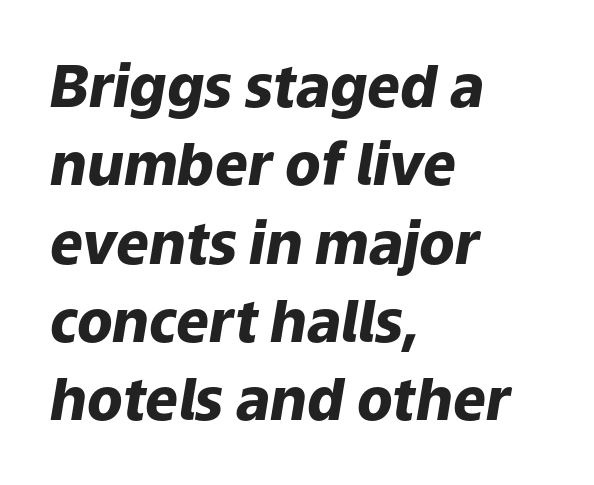
A student would call this left alignment; a typographer would say flush left, rag right. Does the leading feel generous? No, just average. Clear beneath every line of the passage. Nothing unusual about the tracking: characters are spaced as the font intends.
